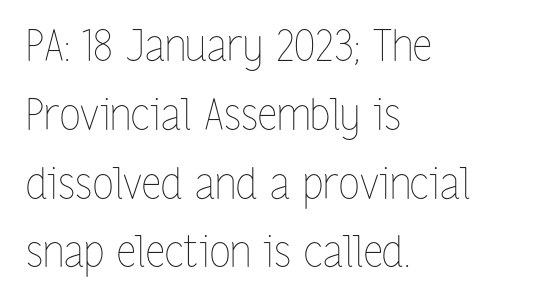
Notice how descenders clear the ascenders below comfortably — that's standard leading. Tracking value appears to be zero — textbook default spacing. Does the lettering tilt? It doesn't — this is upright. No heavy texture on the line: the type isn't bold. The paragraph shown leans on its left margin. Descender tails drop into unmarked territory.
